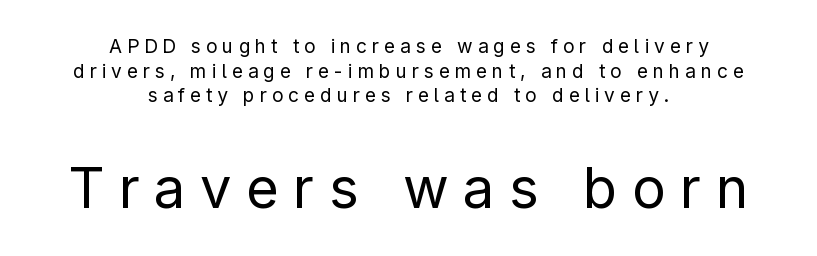
Q: Is the text bold? A: No.
Q: Is the text italic (slanted)? A: No, it is upright.
Q: Is the typeface a serif or a sans-serif typeface? A: Sans-serif.
Q: Is the text underlined? A: No.
Q: How is the paragraph aligned? A: Centered.
Q: Is the spacing between letters normal or unusually wide? A: Unusually wide.
Q: Is the spacing between lines tight, normal or loose? A: Normal.
Q: Which block of text is set in a larger size, the first (top) or the second (bottom)? A: The second (bottom) one.
Q: Width (condensed, normal, or wide)? A: Normal.
Q: Stroke contrast? A: Low.
Q: x-height? A: Medium.
Q: Monospaced? A: No.
